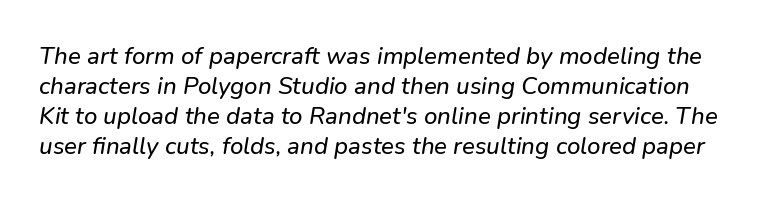
The image shows 24 px text type; set normal line spacing (1.25x), normal letter spacing, not underlined.
